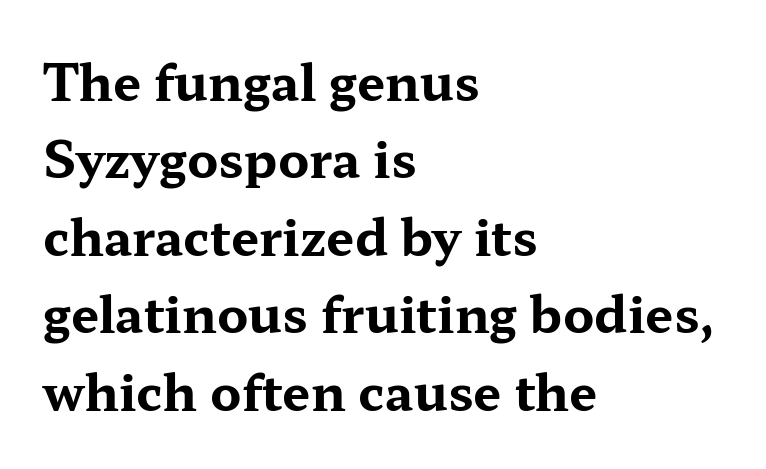
The image shows 50 px bold, wide serif type, upright; set left-aligned, normal line spacing (1.55x), normal letter spacing, not underlined; medium stroke contrast and a medium x-height.
